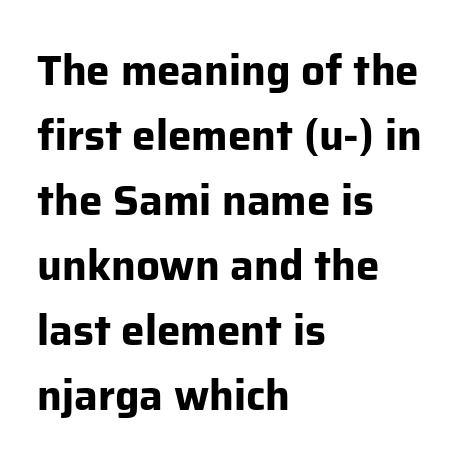
The image shows 42 px bold sans-serif type, upright; set left-aligned, normal line spacing (1.55x), normal letter spacing, not underlined; low stroke contrast and a medium x-height.
